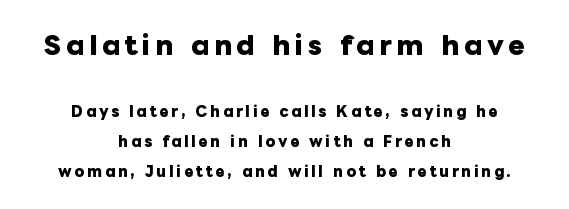
The rendering uses a large line-height, opening up the rows. Nope, not italic — everything's standing straight. Whoever set this made the first block the dominant, larger element. Typeset on center — no edge is straight. Check under the words: just untouched page.
